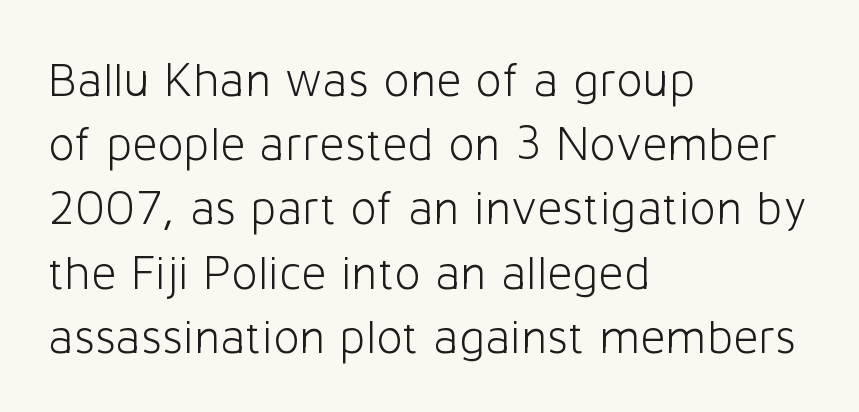
{"serif": "no", "italic": "no", "bold": "no", "weight": "light", "width": "normal", "stroke_contrast": "low", "x_height": "medium", "monospaced": "no", "underline": "no", "align": "left", "line_spacing": "normal", "line_spacing_ratio": 1.31, "letter_spacing": "normal", "letter_spacing_em": 0.0, "glyph_px": 49}
